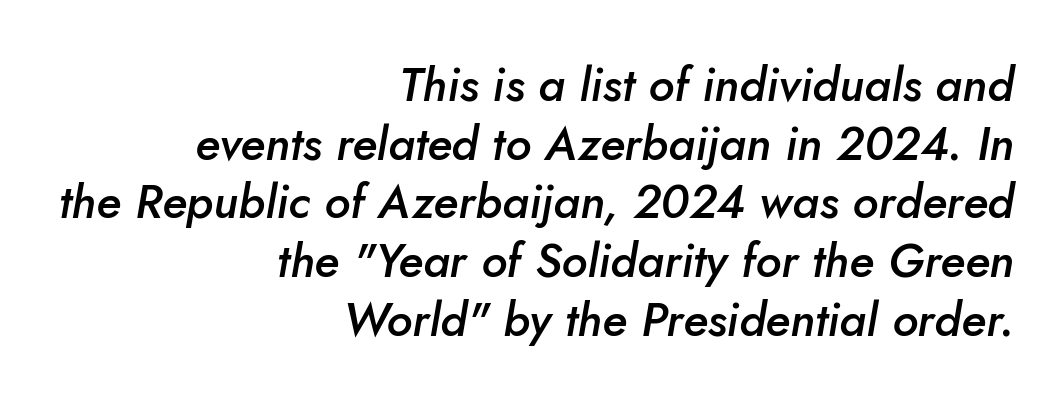
The image shows 47 px semibold type, italic (leaning right); set right-aligned, normal line spacing (1.25x), normal letter spacing, not underlined; low stroke contrast and a small x-height.
